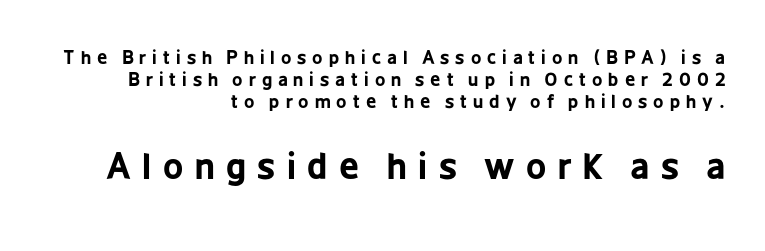
The image shows 35 px bold, condensed sans-serif type, upright; set right-aligned, line spacing 1.21x, unusually wide letter spacing (+0.33 em), not underlined; the second (bottom) block is 1.94x larger; low stroke contrast and a medium x-height.
